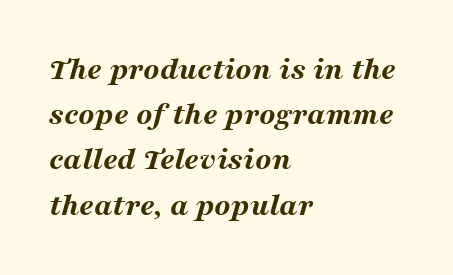
Q: Is the text bold? A: Yes.
Q: Is the text italic (slanted)? A: Yes, it leans right by about 16 degrees.
Q: Is the text underlined? A: No.
Q: How is the paragraph aligned? A: Left-aligned.
Q: Is the spacing between letters normal or unusually wide? A: Normal.
Q: Is the spacing between lines tight, normal or loose? A: Normal.
Q: Width (condensed, normal, or wide)? A: Wide.
Q: Stroke contrast? A: Medium.
Q: x-height? A: Medium.
Q: Monospaced? A: No.
